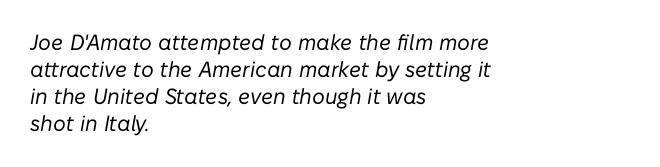
Tracking value appears to be zero — textbook default spacing. Is the type slanted? Yes — the strokes lean at a clear angle. This rendering features lettering with no underline. If you drew a ruler down the left edge, every line would touch it. On a weight scale, this lands at 450 or below.
